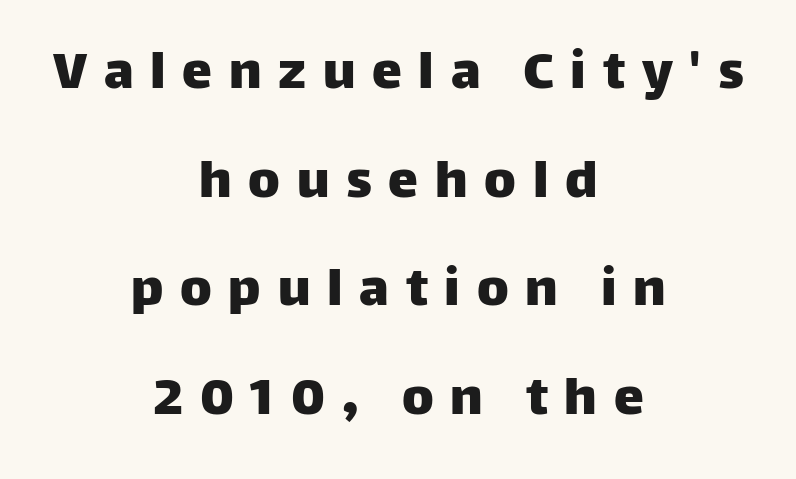
{"serif": "no", "italic": "no", "width": "normal", "stroke_contrast": "low", "x_height": "large", "monospaced": "no", "underline": "no", "align": "center", "line_spacing_ratio": 1.81, "letter_spacing": "wide", "letter_spacing_em": 0.28, "glyph_px": 60}
